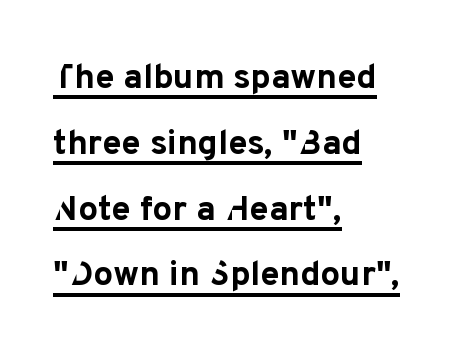
Q: Is the text bold? A: Yes.
Q: Is the text italic (slanted)? A: No, it is upright.
Q: Is the typeface a serif or a sans-serif typeface? A: Sans-serif.
Q: Is the text underlined? A: Yes.
Q: How is the paragraph aligned? A: Left-aligned.
Q: Is the spacing between letters normal or unusually wide? A: Normal.
Q: Width (condensed, normal, or wide)? A: Normal.
Q: Stroke contrast? A: Low.
Q: x-height? A: Medium.
Q: Monospaced? A: No.
